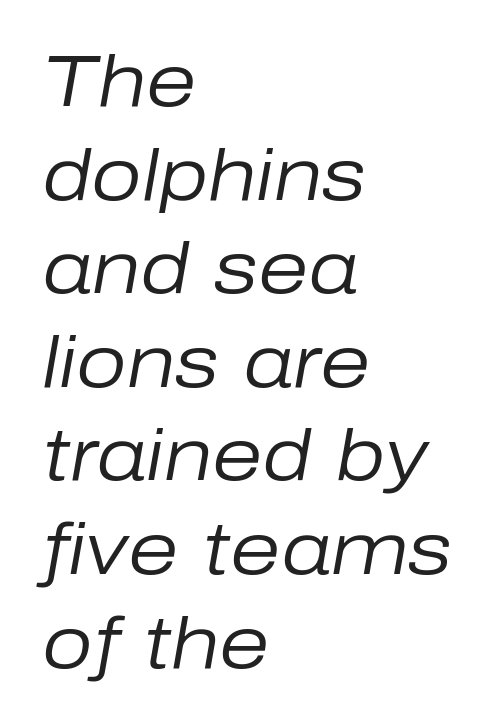
Q: Is the text bold? A: No.
Q: Is the text italic (slanted)? A: Yes, it leans right by about 10 degrees.
Q: Is the text underlined? A: No.
Q: How is the paragraph aligned? A: Left-aligned.
Q: Is the spacing between letters normal or unusually wide? A: Normal.
Q: Is the spacing between lines tight, normal or loose? A: Normal.
Q: Width (condensed, normal, or wide)? A: Normal.
Q: Stroke contrast? A: Low.
Q: x-height? A: Medium.
Q: Monospaced? A: No.
